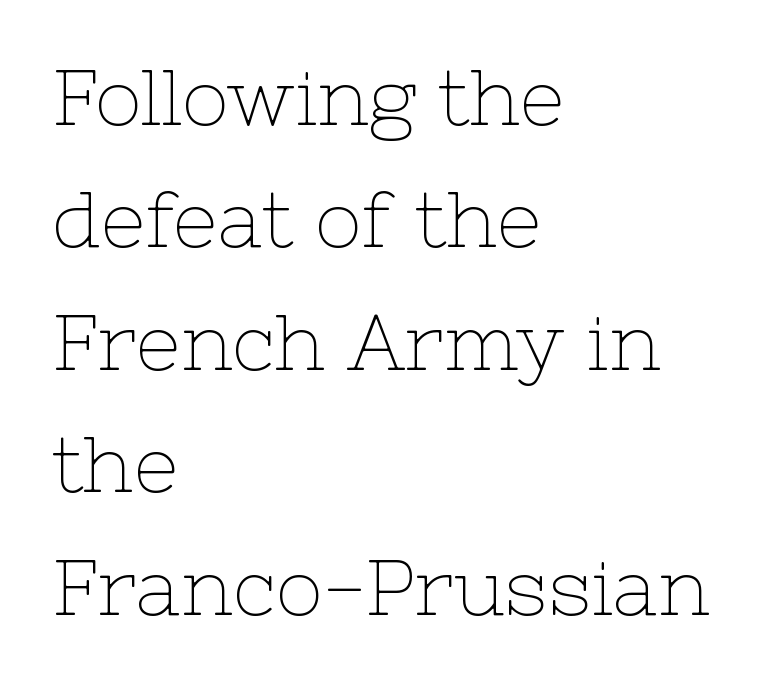
The image shows 78 px thin serif type, upright; set left-aligned, normal line spacing (1.57x), normal letter spacing, not underlined; low stroke contrast and a medium x-height.
